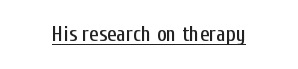
Q: Is the text italic (slanted)? A: No, it is upright.
Q: Is the text underlined? A: Yes.
Q: Is the spacing between letters normal or unusually wide? A: Normal.
